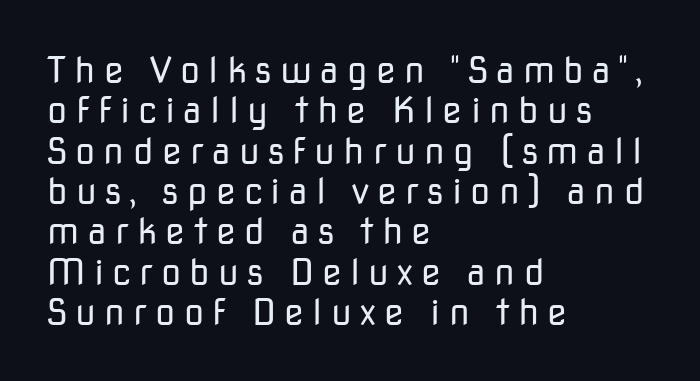
{"serif": "no", "italic": "no", "bold": "no", "weight": "regular", "width": "normal", "stroke_contrast": "low", "x_height": "medium", "monospaced": "no", "underline": "no", "align": "left", "line_spacing": "tight", "line_spacing_ratio": 1.12, "letter_spacing": "wide", "letter_spacing_em": 0.23, "glyph_px": 36}
